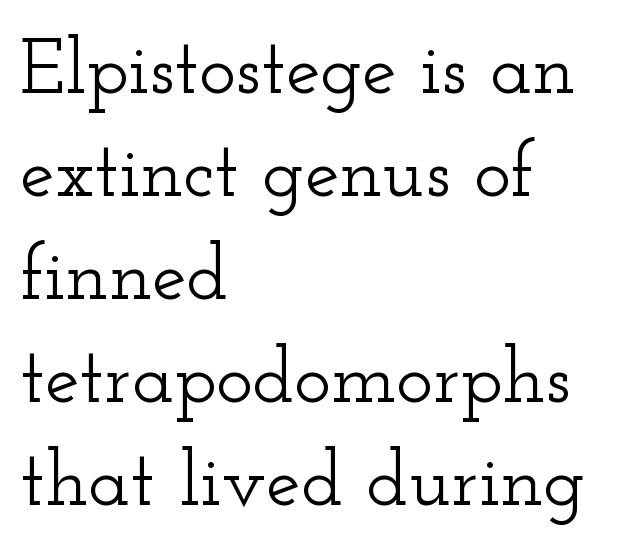
These lines are rendered in a variable-pitch font. The typography opts for an upright posture over an oblique one. Reading down the block, your eye returns to a fixed left position each line. Glyph-to-glyph distance matches everyday printed text.
